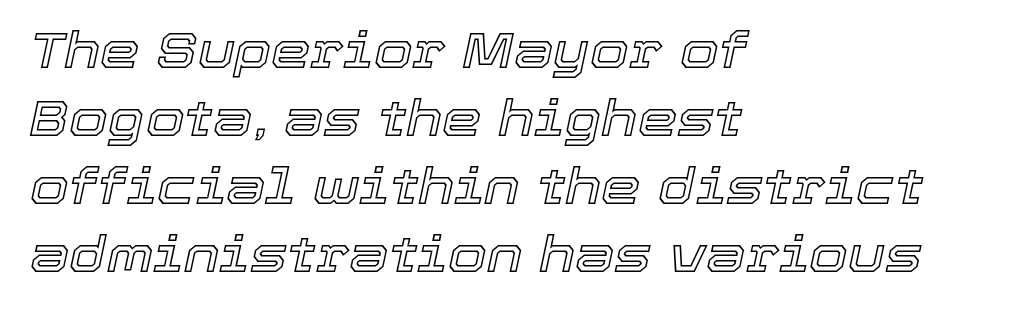
These lines are rendered in a variable-pitch font. The space beneath each line is pristine and unruled. All the whitespace from short lines collects on the right. This sample uses plain, unmodified letter spacing.
